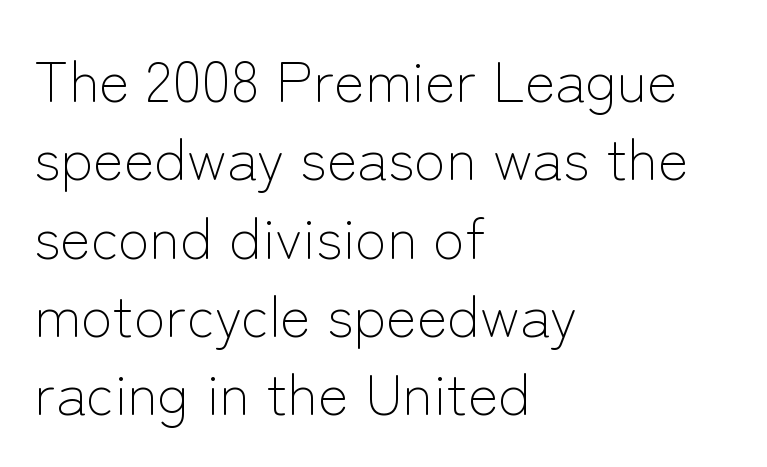
Q: Is the text bold? A: No.
Q: Is the text italic (slanted)? A: No, it is upright.
Q: Is the typeface a serif or a sans-serif typeface? A: Sans-serif.
Q: Is the text underlined? A: No.
Q: How is the paragraph aligned? A: Left-aligned.
Q: Is the spacing between letters normal or unusually wide? A: Normal.
Q: Is the spacing between lines tight, normal or loose? A: Normal.
Q: Width (condensed, normal, or wide)? A: Normal.
Q: Stroke contrast? A: Low.
Q: x-height? A: Medium.
Q: Monospaced? A: No.
